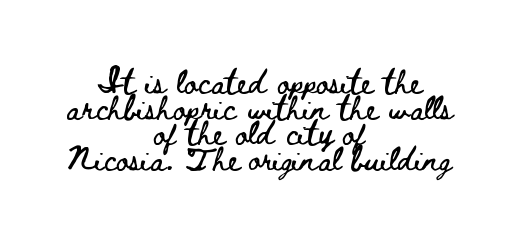
The image shows 24 px text type; set centered, tight line spacing (1.07x), normal letter spacing, not underlined.
